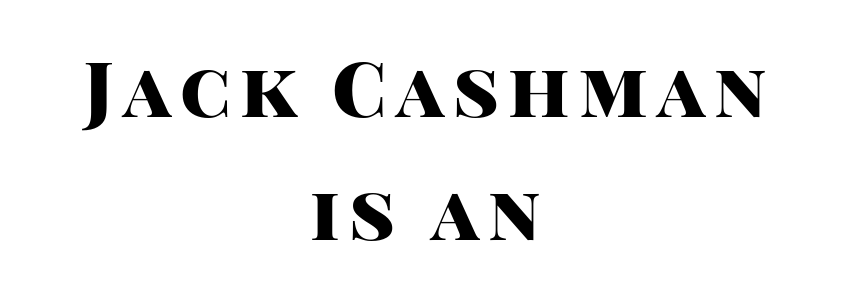
{"serif": "no", "italic": "no", "bold": "yes", "weight": "heavy", "width": "normal", "stroke_contrast": "high", "x_height": "large", "monospaced": "no", "underline": "no", "align": "center", "line_spacing": "normal", "line_spacing_ratio": 1.62, "glyph_px": 76}
